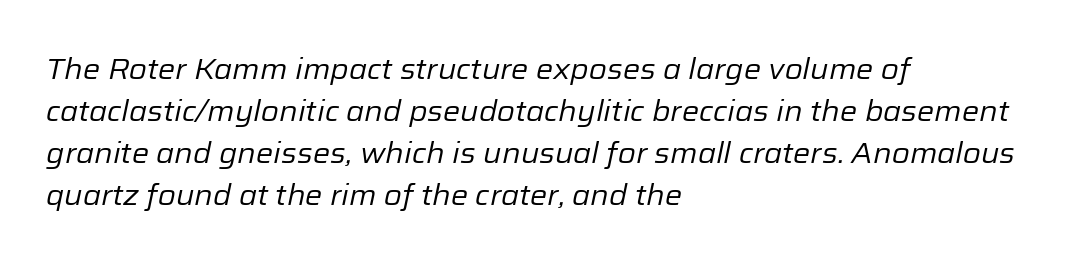
The image shows 29 px regular-weight type, italic (leaning right); set left-aligned, normal line spacing (1.45x), normal letter spacing, not underlined; low stroke contrast and a medium x-height.
